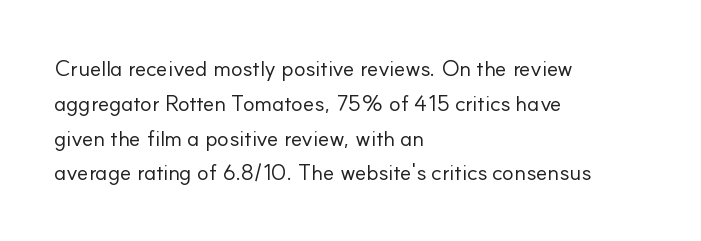
Q: Is the text bold? A: No.
Q: Is the text italic (slanted)? A: No, it is upright.
Q: Is the text underlined? A: No.
Q: How is the paragraph aligned? A: Left-aligned.
Q: Is the spacing between letters normal or unusually wide? A: Normal.
Q: Is the spacing between lines tight, normal or loose? A: Normal.
